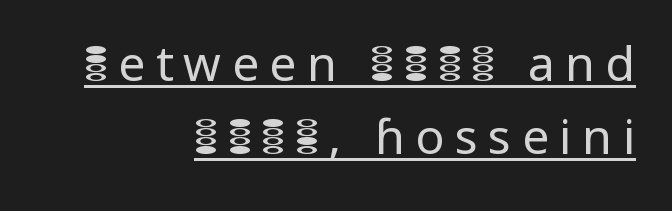
Q: Is the text bold? A: No.
Q: Is the text italic (slanted)? A: No, it is upright.
Q: Is the typeface a serif or a sans-serif typeface? A: Sans-serif.
Q: Is the text underlined? A: Yes.
Q: How is the paragraph aligned? A: Right-aligned.
Q: Is the spacing between letters normal or unusually wide? A: Unusually wide.
Q: Is the spacing between lines tight, normal or loose? A: Normal.
Q: Width (condensed, normal, or wide)? A: Normal.
Q: Stroke contrast? A: Low.
Q: x-height? A: Medium.
Q: Monospaced? A: No.
